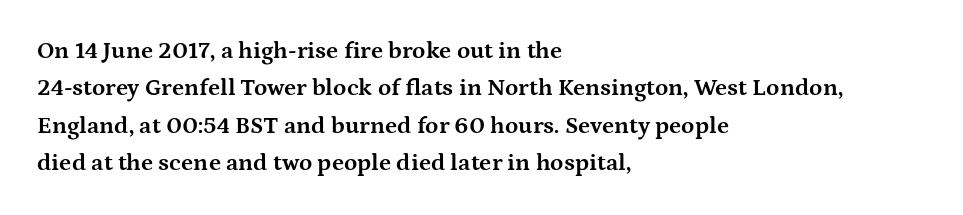
Q: Is the text bold? A: Yes.
Q: Is the text italic (slanted)? A: No, it is upright.
Q: Is the text underlined? A: No.
Q: How is the paragraph aligned? A: Left-aligned.
Q: Is the spacing between letters normal or unusually wide? A: Normal.
Q: Is the spacing between lines tight, normal or loose? A: Normal.
